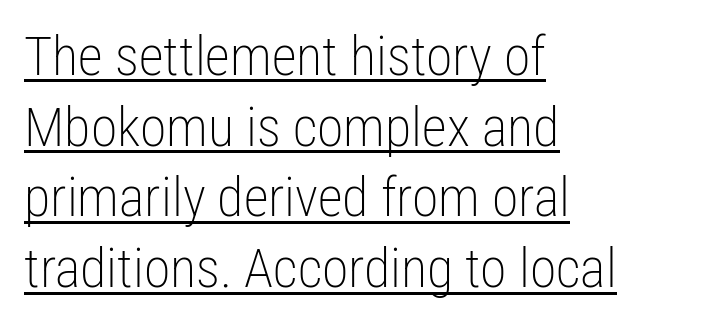
Q: Is the text bold? A: No.
Q: Is the text italic (slanted)? A: No, it is upright.
Q: Is the typeface a serif or a sans-serif typeface? A: Sans-serif.
Q: Is the text underlined? A: Yes.
Q: How is the paragraph aligned? A: Left-aligned.
Q: Is the spacing between letters normal or unusually wide? A: Normal.
Q: Is the spacing between lines tight, normal or loose? A: Normal.
Q: Width (condensed, normal, or wide)? A: Condensed.
Q: Stroke contrast? A: Low.
Q: x-height? A: Medium.
Q: Monospaced? A: No.
